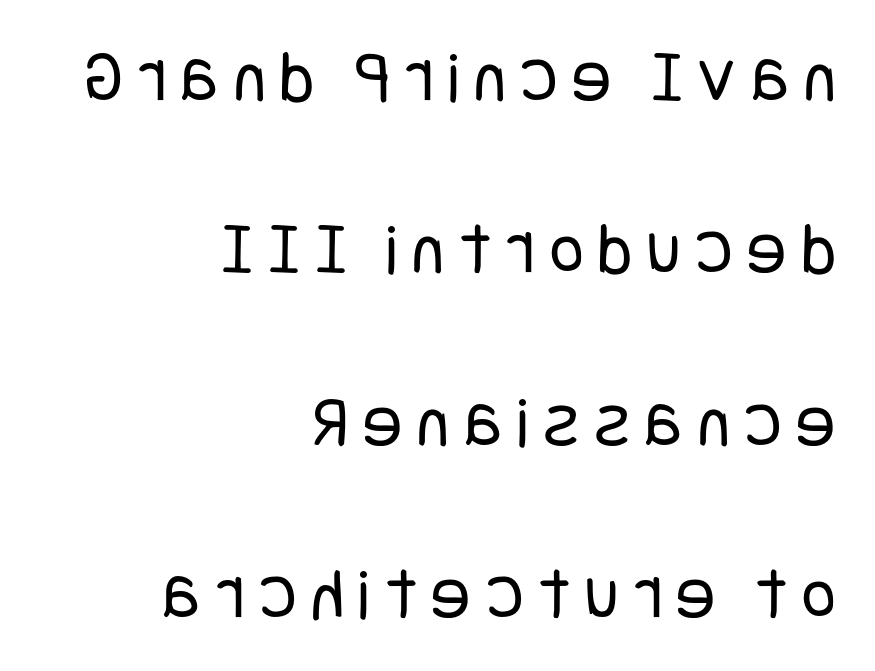
Q: Is the text bold? A: No.
Q: Is the text italic (slanted)? A: No, it is upright.
Q: Is the typeface a serif or a sans-serif typeface? A: Sans-serif.
Q: Is the text underlined? A: No.
Q: How is the paragraph aligned? A: Right-aligned.
Q: Is the spacing between letters normal or unusually wide? A: Unusually wide.
Q: Is the spacing between lines tight, normal or loose? A: Loose.
Q: Width (condensed, normal, or wide)? A: Condensed.
Q: Stroke contrast? A: Low.
Q: x-height? A: Large.
